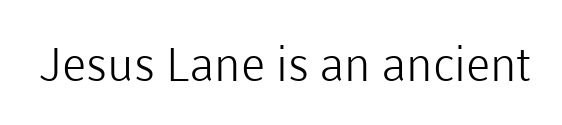
Q: Is the text bold? A: No.
Q: Is the text italic (slanted)? A: No, it is upright.
Q: Is the typeface a serif or a sans-serif typeface? A: Sans-serif.
Q: Is the text underlined? A: No.
Q: Is the spacing between letters normal or unusually wide? A: Normal.
Q: Width (condensed, normal, or wide)? A: Normal.
Q: Stroke contrast? A: Low.
Q: x-height? A: Medium.
Q: Monospaced? A: No.
